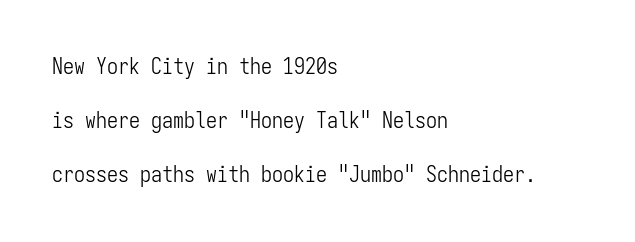
Q: Is the text bold? A: No.
Q: Is the text italic (slanted)? A: No, it is upright.
Q: Is the text underlined? A: No.
Q: How is the paragraph aligned? A: Left-aligned.
Q: Is the spacing between letters normal or unusually wide? A: Normal.
Q: Is the spacing between lines tight, normal or loose? A: Loose.
